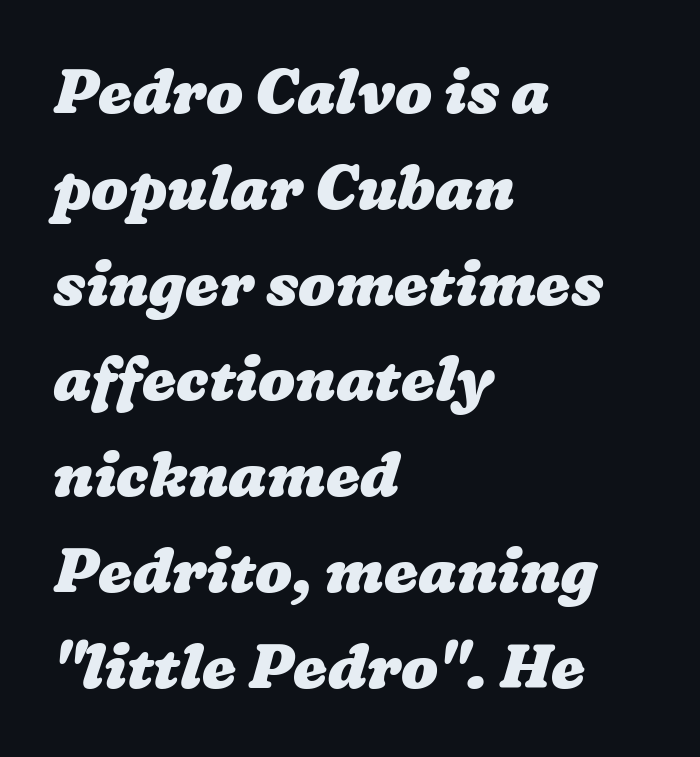
Q: Is the text bold? A: Yes.
Q: Is the text underlined? A: No.
Q: How is the paragraph aligned? A: Left-aligned.
Q: Is the spacing between letters normal or unusually wide? A: Normal.
Q: Is the spacing between lines tight, normal or loose? A: Normal.
Q: Width (condensed, normal, or wide)? A: Wide.
Q: Stroke contrast? A: Low.
Q: x-height? A: Medium.
Q: Monospaced? A: No.
